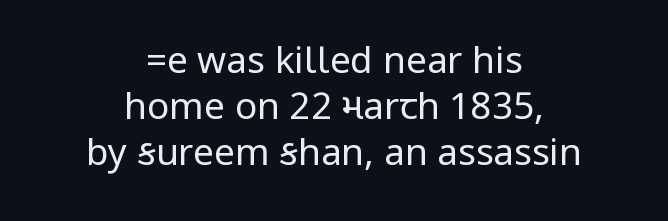
Does extra space separate the letters? No, they use regular spacing. Notice how descenders clear the ascenders below comfortably — that's standard leading. Observe the absence of serifs on each vertical stroke in this sample. Is this a heavy cut? Hardly; it is regular or lighter. Nope, not italic — everything's standing straight.
